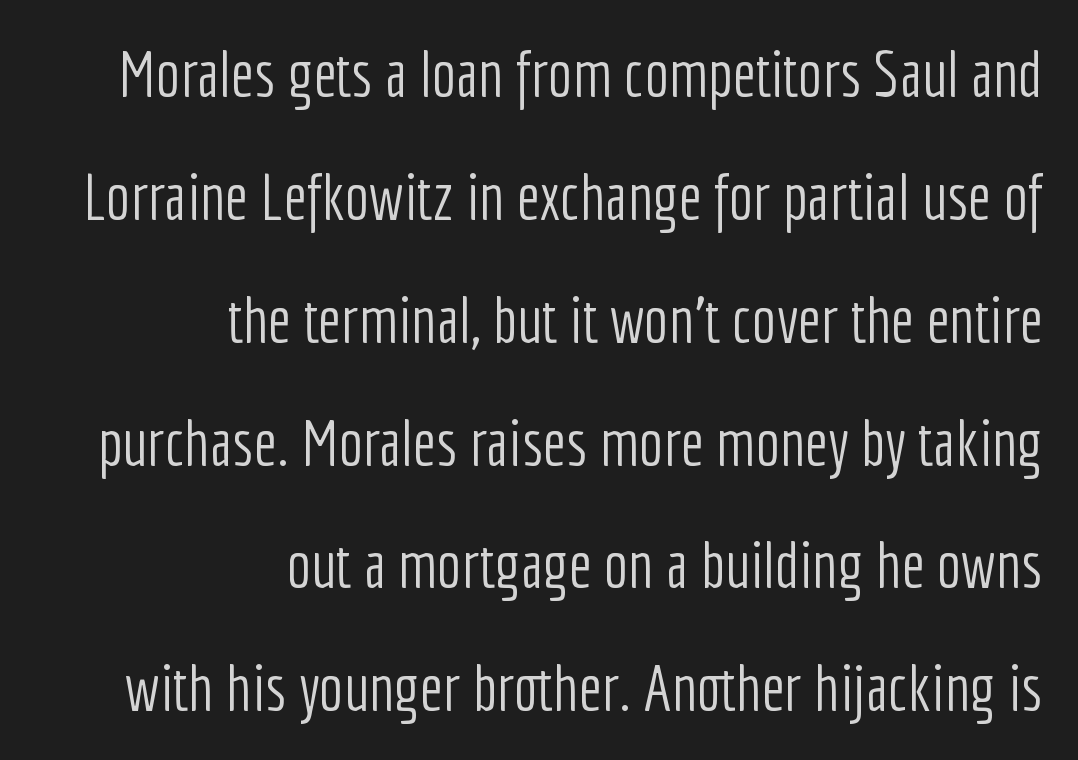
{"serif": "no", "italic": "no", "bold": "no", "weight": "light", "width": "condensed", "stroke_contrast": "low", "x_height": "medium", "monospaced": "no", "underline": "no", "align": "right", "line_spacing_ratio": 1.89, "letter_spacing": "normal", "letter_spacing_em": 0.0, "glyph_px": 65}
